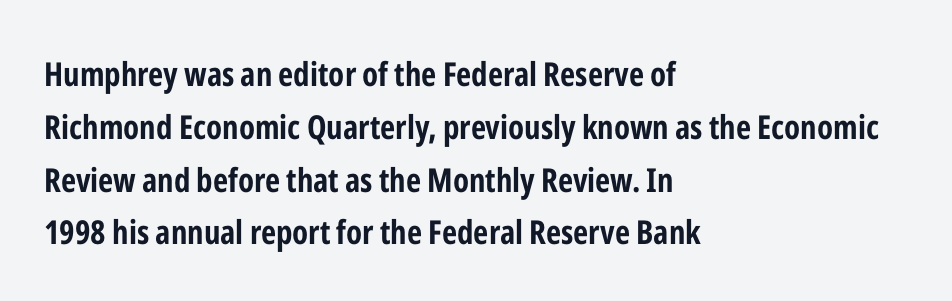
{"serif": "no", "italic": "no", "bold": "yes", "weight": "bold", "width": "condensed", "stroke_contrast": "low", "x_height": "medium", "monospaced": "no", "underline": "no", "align": "left", "line_spacing": "normal", "line_spacing_ratio": 1.6, "letter_spacing": "normal", "letter_spacing_em": 0.0, "glyph_px": 33}
